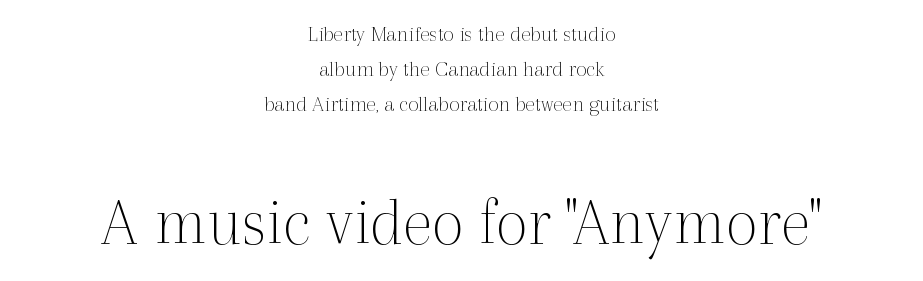
{"serif": "yes", "italic": "no", "bold": "no", "weight": "thin", "width": "normal", "x_height": "medium", "monospaced": "no", "underline": "no", "align": "center", "line_spacing": "normal", "line_spacing_ratio": 1.53, "letter_spacing": "normal", "letter_spacing_em": 0.0, "larger_block": "second", "size_ratio": 3.04, "glyph_px": 70}
